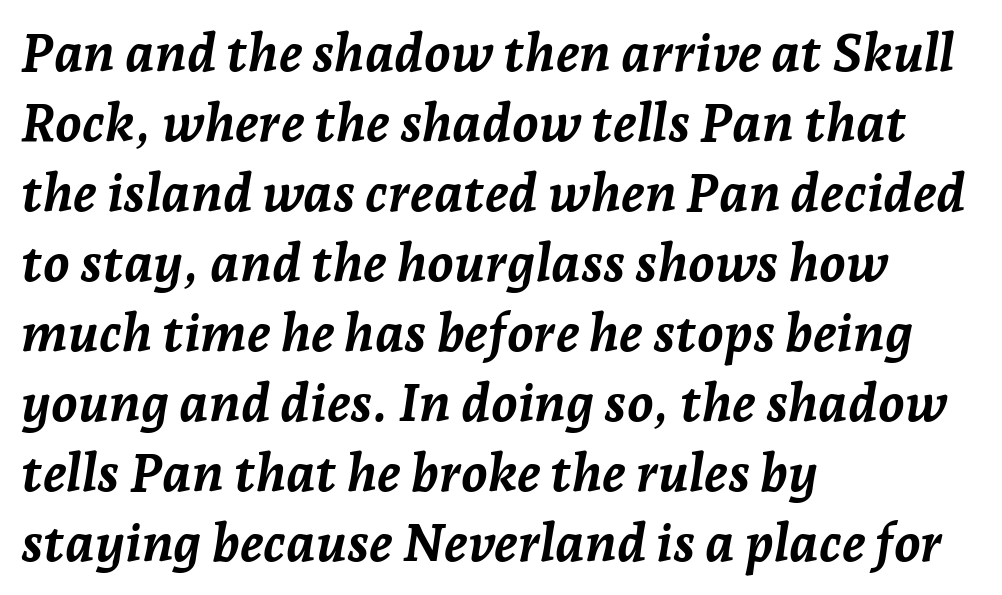
Decoration check: the copy has no underline. The face used here has the dense, thick strokes of a bold. Here the designer chose a conventional face with non-uniform glyph widths. The setting favours the left margin, as ordinary paragraphs usually do. An italicized treatment has been applied to the whole sample. Does the leading feel generous? No, just average.
